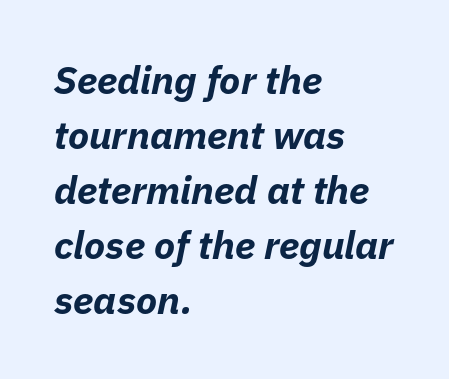
Q: Is the text bold? A: Yes.
Q: Is the text italic (slanted)? A: Yes, it leans right by about 11 degrees.
Q: Is the text underlined? A: No.
Q: How is the paragraph aligned? A: Left-aligned.
Q: Is the spacing between letters normal or unusually wide? A: Normal.
Q: Is the spacing between lines tight, normal or loose? A: Normal.
Q: Width (condensed, normal, or wide)? A: Normal.
Q: Stroke contrast? A: Low.
Q: x-height? A: Medium.
Q: Monospaced? A: No.
